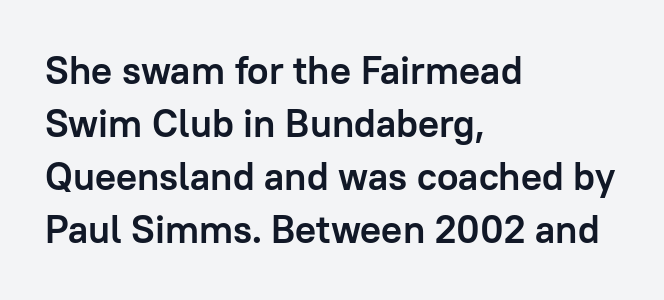
The image shows 39 px semibold sans-serif type, upright; set left-aligned, normal line spacing (1.36x), normal letter spacing, not underlined; low stroke contrast and a medium x-height.
